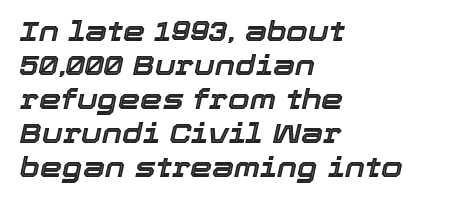
Do the characters align in a grid? No, the font is proportional. A bare baseline throughout the passage. The type is set solid horizontally, with unmodified tracking. Horizontal alignment here is leftward, the default for most running prose.
